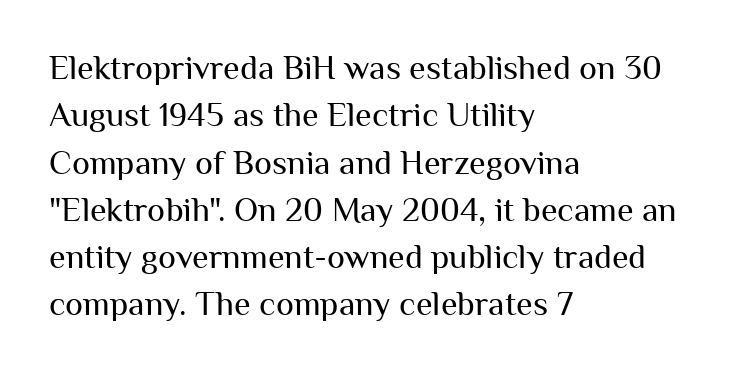
{"serif": "no", "italic": "no", "bold": "no", "weight": "regular", "width": "normal", "stroke_contrast": "medium", "x_height": "medium", "monospaced": "no", "underline": "no", "align": "left", "line_spacing": "normal", "line_spacing_ratio": 1.39, "letter_spacing": "normal", "letter_spacing_em": 0.0, "glyph_px": 34}
